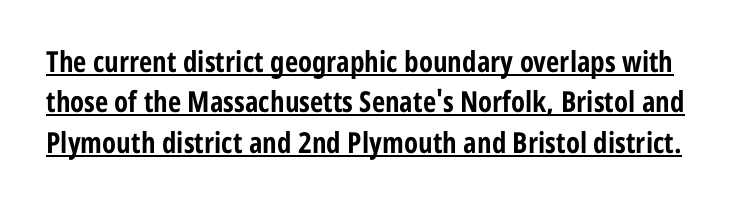
{"serif": "no", "italic": "no", "bold": "yes", "weight": "bold", "width": "condensed", "stroke_contrast": "low", "x_height": "medium", "monospaced": "no", "underline": "yes", "line_spacing": "normal", "line_spacing_ratio": 1.39, "letter_spacing": "normal", "letter_spacing_em": 0.0, "glyph_px": 29}
